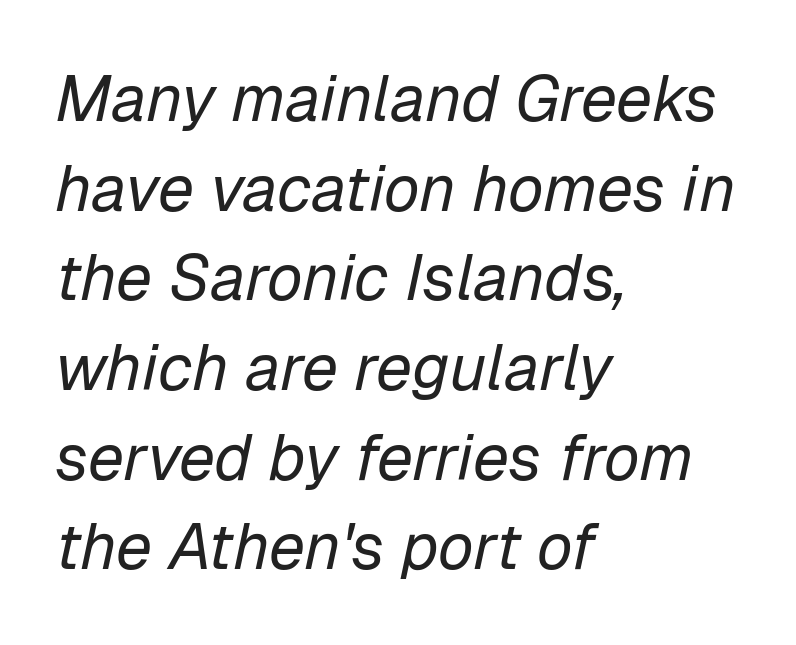
Notice how descenders clear the ascenders below comfortably — that's standard leading. Spacing between characters is what you'd get straight out of the box. Character widths vary here, with narrow letters taking less room than wide ones. Type without underlining.
